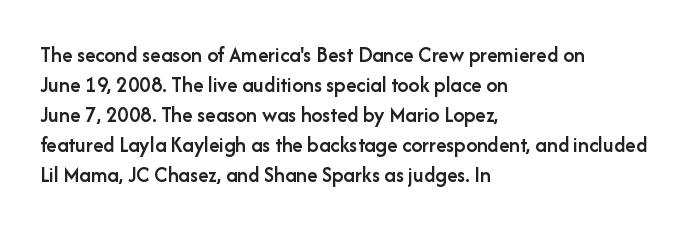
Q: Is the text bold? A: Semi-bold.
Q: Is the text italic (slanted)? A: No, it is upright.
Q: Is the text underlined? A: No.
Q: How is the paragraph aligned? A: Left-aligned.
Q: Is the spacing between letters normal or unusually wide? A: Normal.
Q: Is the spacing between lines tight, normal or loose? A: Normal.
